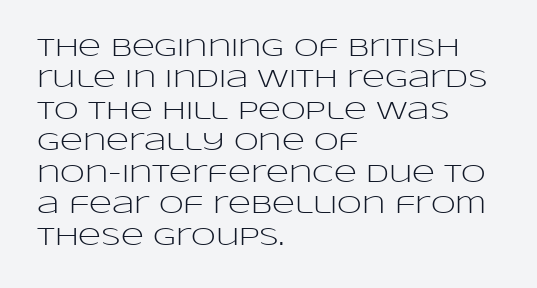
Q: Is the text bold? A: No.
Q: Is the text italic (slanted)? A: No, it is upright.
Q: Is the text underlined? A: No.
Q: How is the paragraph aligned? A: Left-aligned.
Q: Is the spacing between letters normal or unusually wide? A: Normal.
Q: Is the spacing between lines tight, normal or loose? A: Normal.
